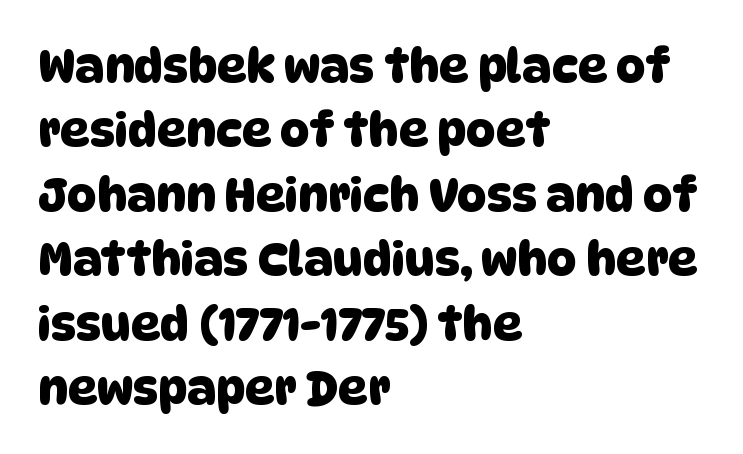
{"serif": "no", "width": "normal", "stroke_contrast": "low", "x_height": "large", "monospaced": "no", "underline": "no", "align": "left", "line_spacing": "normal", "line_spacing_ratio": 1.4, "letter_spacing": "normal", "letter_spacing_em": 0.0, "glyph_px": 46}
